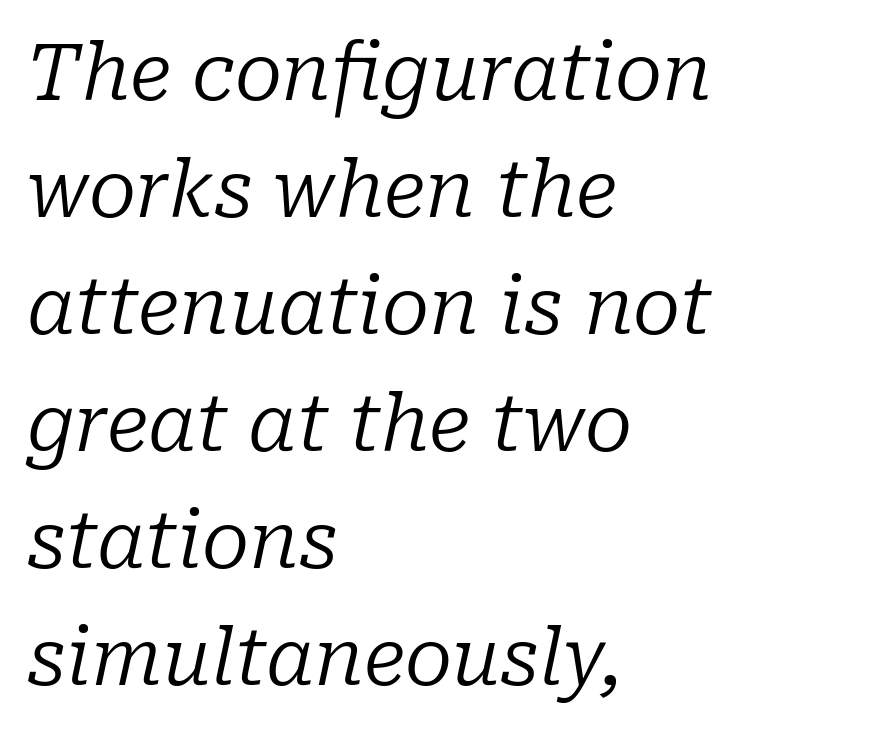
The image shows 78 px regular-weight serif type, italic (leaning right); set left-aligned, normal line spacing (1.5x), normal letter spacing, not underlined; low stroke contrast and a medium x-height.
